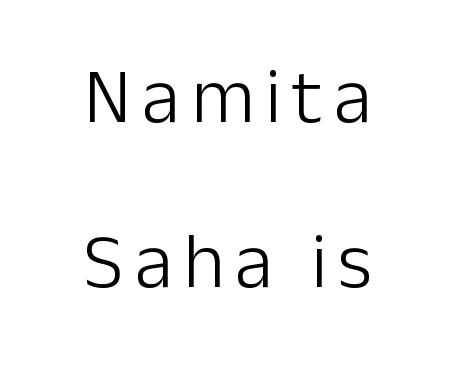
{"serif": "no", "italic": "no", "bold": "no", "weight": "light", "width": "normal", "stroke_contrast": "low", "x_height": "medium", "monospaced": "no", "underline": "no", "align": "center", "line_spacing": "loose", "line_spacing_ratio": 2.12, "glyph_px": 78}
